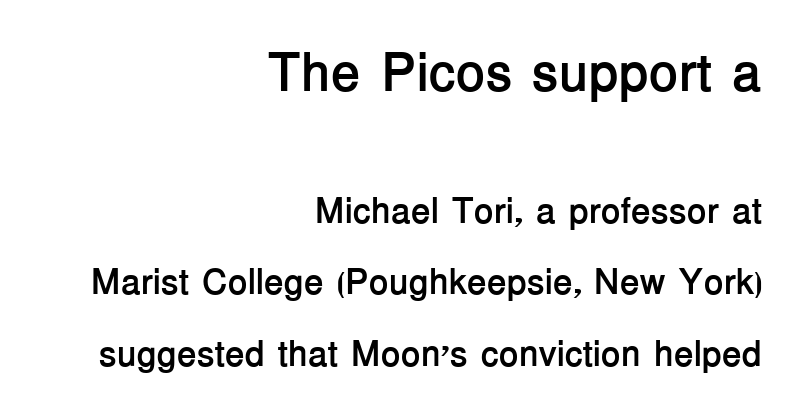
The gaps between neighbouring characters are ordinary and unremarkable. No feet cap the strokes, marking this as sans-serif type. Look at the stroke-to-counter ratio: heavy, a bold. Whoever set this made the first block the dominant, larger element. Is there any slant? The stems are plumb.
